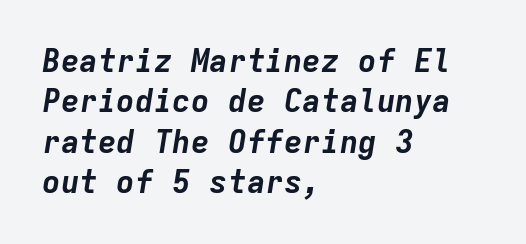
The image shows 31 px bold type, italic (leaning right), monospaced; set left-aligned, normal line spacing (1.3x), normal letter spacing, not underlined; low stroke contrast and a medium x-height.
